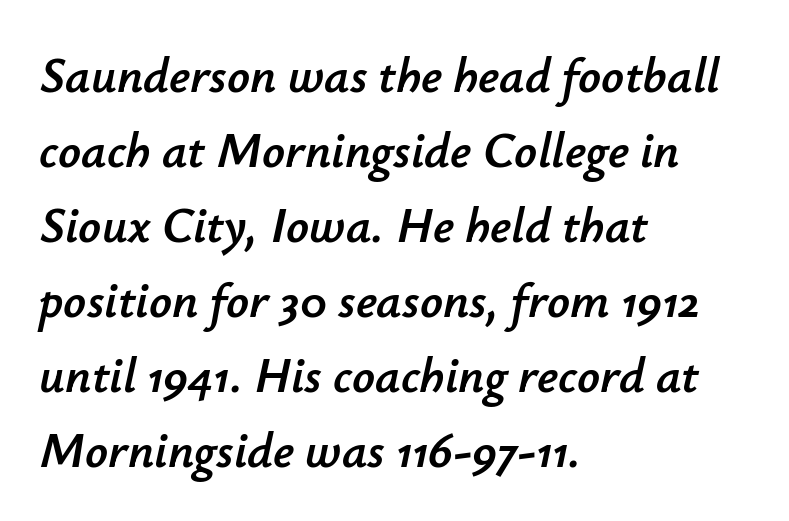
Q: Is the text italic (slanted)? A: Yes, it leans right by about 12 degrees.
Q: Is the text underlined? A: No.
Q: How is the paragraph aligned? A: Left-aligned.
Q: Is the spacing between letters normal or unusually wide? A: Normal.
Q: Is the spacing between lines tight, normal or loose? A: Normal.
Q: Width (condensed, normal, or wide)? A: Normal.
Q: Stroke contrast? A: Low.
Q: x-height? A: Small.
Q: Monospaced? A: No.
